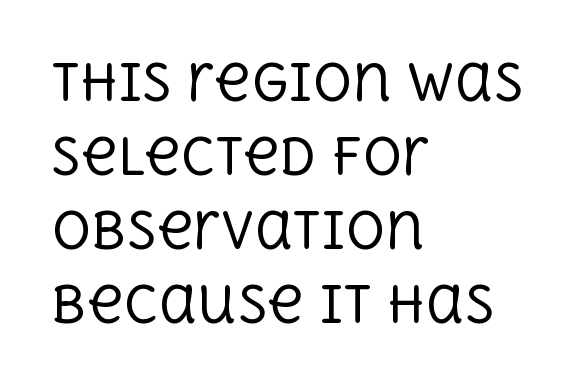
The image shows 49 px regular-weight serif type, upright; set left-aligned, normal line spacing (1.51x), normal letter spacing, not underlined; a large x-height.
